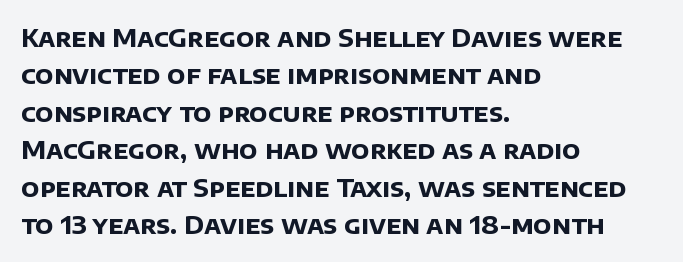
Q: Is the text bold? A: Yes.
Q: Is the text underlined? A: No.
Q: How is the paragraph aligned? A: Left-aligned.
Q: Is the spacing between letters normal or unusually wide? A: Normal.
Q: Is the spacing between lines tight, normal or loose? A: Normal.
